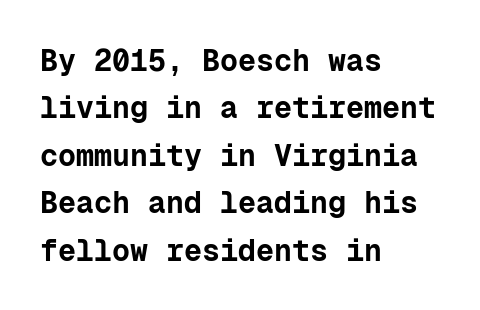
{"serif": "no", "italic": "no", "bold": "yes", "weight": "bold", "width": "normal", "stroke_contrast": "low", "x_height": "medium", "monospaced": "yes", "underline": "no", "align": "left", "line_spacing": "normal", "line_spacing_ratio": 1.58, "letter_spacing": "normal", "letter_spacing_em": 0.0, "glyph_px": 30}
